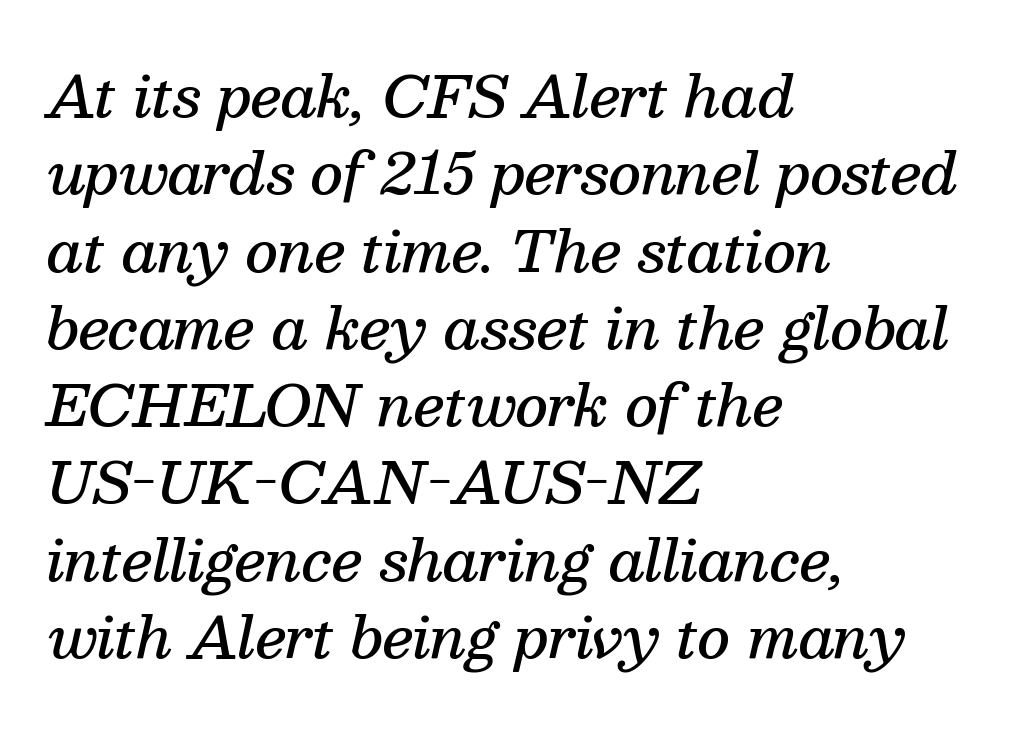
Q: Is the text bold? A: Semi-bold.
Q: Is the text italic (slanted)? A: Yes, it leans right by about 13 degrees.
Q: Is the typeface a serif or a sans-serif typeface? A: Serif.
Q: Is the text underlined? A: No.
Q: How is the paragraph aligned? A: Left-aligned.
Q: Is the spacing between letters normal or unusually wide? A: Normal.
Q: Is the spacing between lines tight, normal or loose? A: Normal.
Q: Width (condensed, normal, or wide)? A: Normal.
Q: Stroke contrast? A: Medium.
Q: x-height? A: Medium.
Q: Monospaced? A: No.
